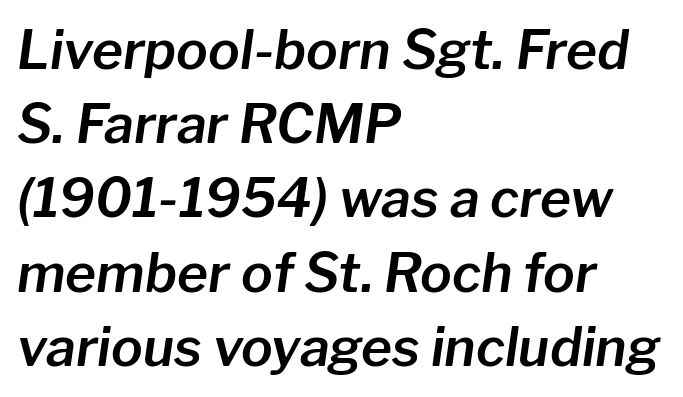
Looks like regular typesetting: each glyph gets only the width it needs. A bare baseline throughout the passage. You can tell it's italic because the verticals aren't actually vertical. The passage shown stacks its lines at a standard gap.
